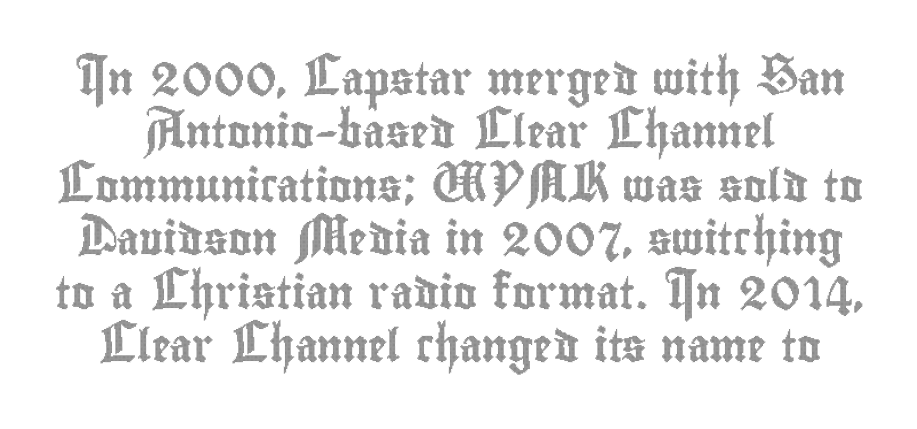
Q: Is the text italic (slanted)? A: No, it is upright.
Q: Is the text underlined? A: No.
Q: Is the spacing between letters normal or unusually wide? A: Normal.
Q: Is the spacing between lines tight, normal or loose? A: Normal.
Q: Width (condensed, normal, or wide)? A: Condensed.
Q: x-height? A: Small.
Q: Monospaced? A: No.
